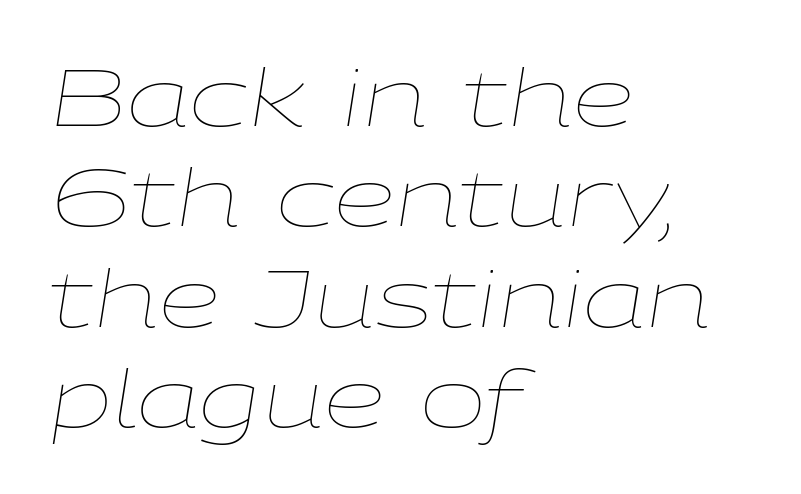
{"italic": "yes", "lean": "right", "slant_degrees": 9, "bold": "no", "weight": "thin", "width": "wide", "stroke_contrast": "low", "x_height": "medium", "monospaced": "no", "underline": "no", "align": "left", "line_spacing": "normal", "line_spacing_ratio": 1.27, "letter_spacing": "normal", "letter_spacing_em": 0.0, "glyph_px": 79}
